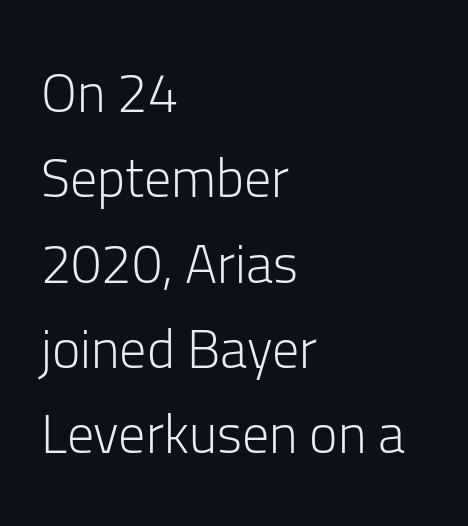
{"serif": "no", "italic": "no", "bold": "no", "weight": "light", "width": "normal", "stroke_contrast": "low", "x_height": "medium", "monospaced": "no", "underline": "no", "align": "left", "line_spacing": "normal", "line_spacing_ratio": 1.58, "letter_spacing": "normal", "letter_spacing_em": 0.0, "glyph_px": 54}
